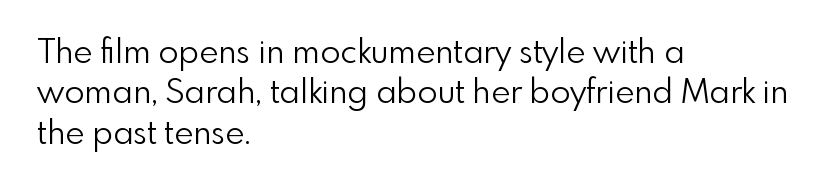
The image shows 33 px light sans-serif type, upright; set left-aligned, line spacing 1.22x, normal letter spacing, not underlined; low stroke contrast and a small x-height.
